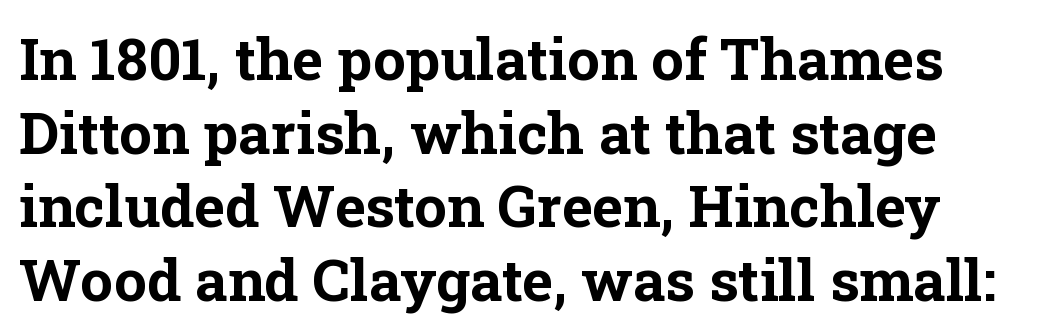
The image shows 58 px bold serif type, upright; set normal line spacing (1.27x), normal letter spacing, not underlined; low stroke contrast and a medium x-height.
